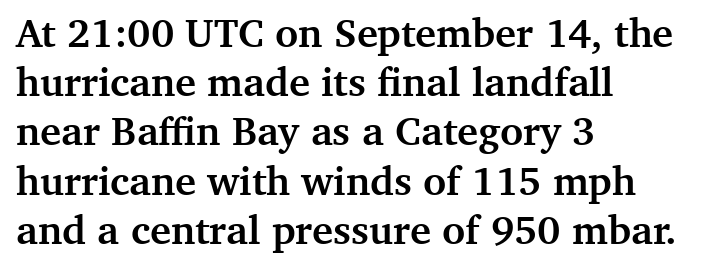
A serif font was chosen for this passage. These lines are rendered in a variable-pitch font. Alignment: flush left. Between one letter and the next there's only the usual sliver of space.
